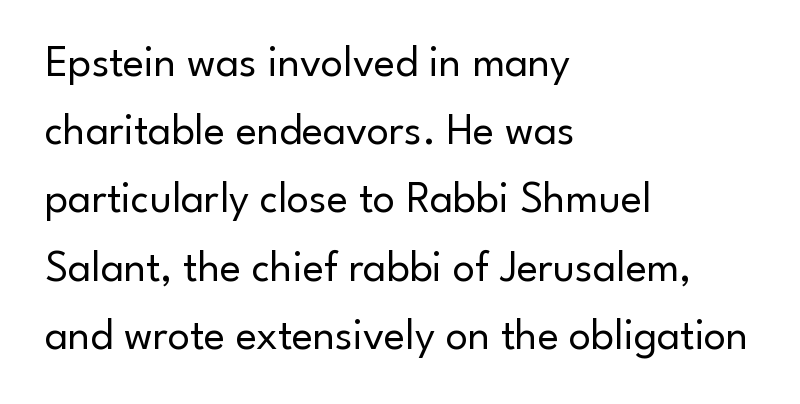
The image shows 44 px regular-weight sans-serif type, upright; set left-aligned, normal line spacing (1.55x), normal letter spacing, not underlined; low stroke contrast and a small x-height.
